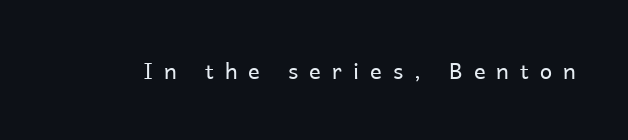
Decoration check: the copy has no underline. Posture: straight, roman, zero tilt. Characters follow at a spacing far wider than the type designer built in. The strokes carry an ordinary text weight at most.
